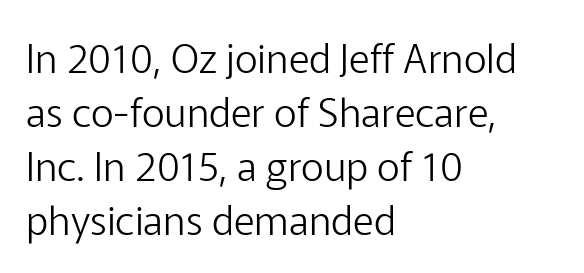
The image shows 40 px light sans-serif type, upright; set left-aligned, normal line spacing (1.35x), normal letter spacing, not underlined; low stroke contrast and a medium x-height.
